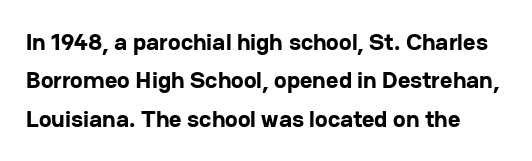
Q: Is the text bold? A: Yes.
Q: Is the text italic (slanted)? A: No, it is upright.
Q: Is the text underlined? A: No.
Q: Is the spacing between letters normal or unusually wide? A: Normal.
Q: Is the spacing between lines tight, normal or loose? A: Normal.
